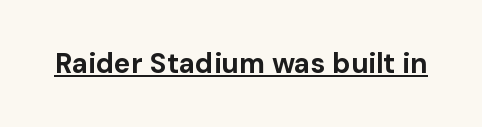
Q: Is the text bold? A: Yes.
Q: Is the text italic (slanted)? A: No, it is upright.
Q: Is the typeface a serif or a sans-serif typeface? A: Sans-serif.
Q: Is the text underlined? A: Yes.
Q: Is the spacing between letters normal or unusually wide? A: Normal.
Q: Width (condensed, normal, or wide)? A: Normal.
Q: Stroke contrast? A: Low.
Q: x-height? A: Medium.
Q: Monospaced? A: No.
